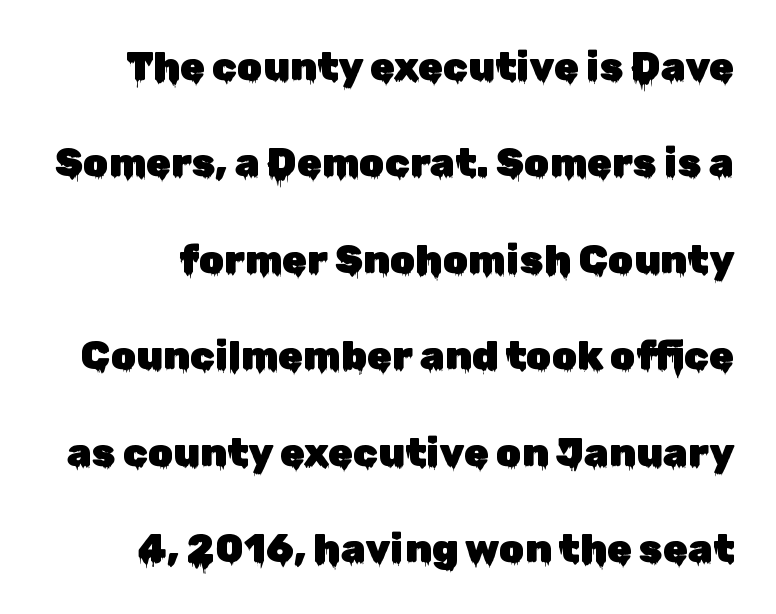
{"serif": "no", "italic": "no", "width": "normal", "stroke_contrast": "low", "x_height": "medium", "monospaced": "no", "underline": "no", "line_spacing": "loose", "line_spacing_ratio": 2.41, "letter_spacing": "normal", "letter_spacing_em": 0.0, "glyph_px": 40}
